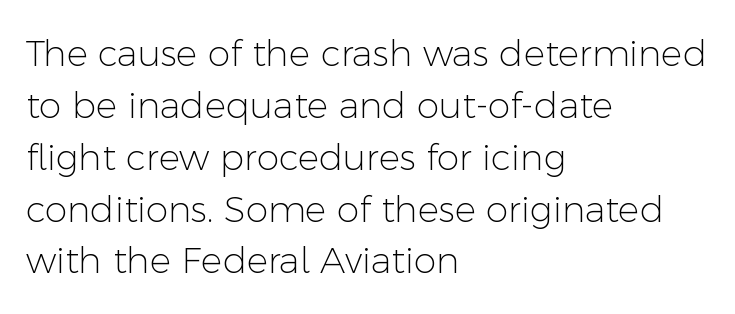
Q: Is the text bold? A: No.
Q: Is the text italic (slanted)? A: No, it is upright.
Q: Is the typeface a serif or a sans-serif typeface? A: Sans-serif.
Q: Is the text underlined? A: No.
Q: How is the paragraph aligned? A: Left-aligned.
Q: Is the spacing between letters normal or unusually wide? A: Normal.
Q: Is the spacing between lines tight, normal or loose? A: Normal.
Q: Width (condensed, normal, or wide)? A: Normal.
Q: Stroke contrast? A: Low.
Q: x-height? A: Medium.
Q: Monospaced? A: No.
